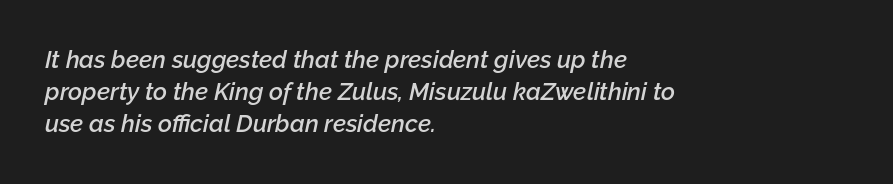
The image shows 24 px text type, italic (leaning right); set left-aligned, normal line spacing (1.34x), normal letter spacing, not underlined.
